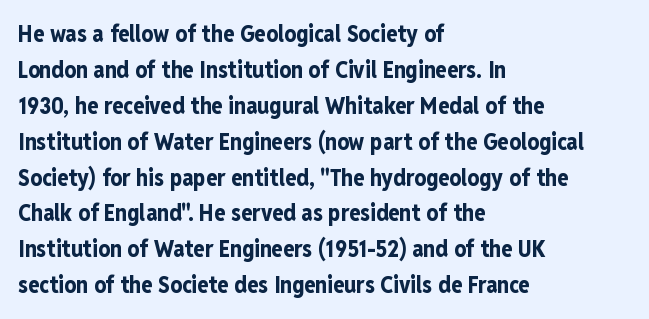
Q: Is the text bold? A: Yes.
Q: Is the text italic (slanted)? A: No, it is upright.
Q: Is the text underlined? A: No.
Q: How is the paragraph aligned? A: Left-aligned.
Q: Is the spacing between letters normal or unusually wide? A: Normal.
Q: Is the spacing between lines tight, normal or loose? A: Normal.
